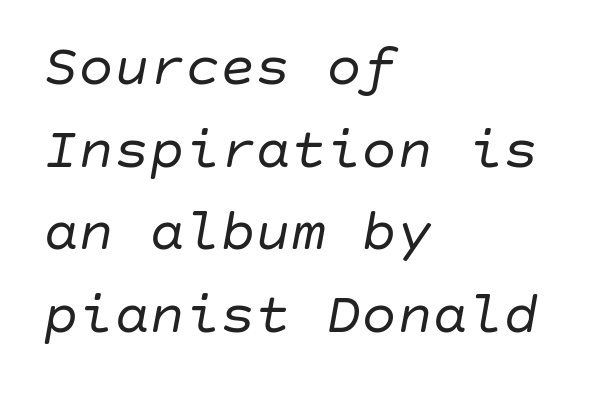
The image shows 59 px regular-weight type, italic (leaning right); set left-aligned, normal line spacing (1.4x), normal letter spacing, not underlined; low stroke contrast and a large x-height.
